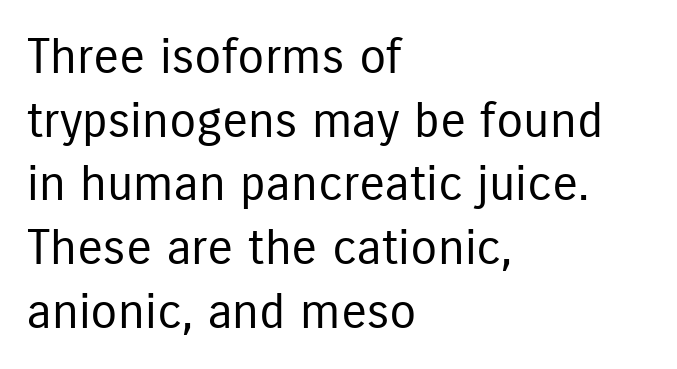
The image shows 49 px regular-weight, condensed sans-serif type, upright; set left-aligned, normal line spacing (1.3x), normal letter spacing, not underlined; low stroke contrast and a medium x-height.
